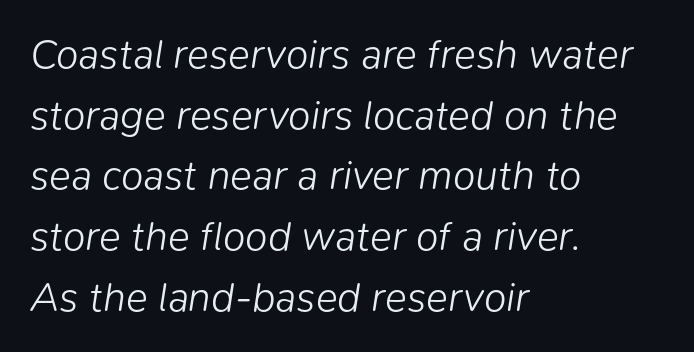
{"italic": "yes", "lean": "right", "slant_degrees": 9, "bold": "no", "weight": "light", "width": "normal", "stroke_contrast": "low", "x_height": "medium", "monospaced": "no", "underline": "no", "align": "left", "line_spacing": "normal", "line_spacing_ratio": 1.48, "letter_spacing": "normal", "letter_spacing_em": 0.0, "glyph_px": 41}
